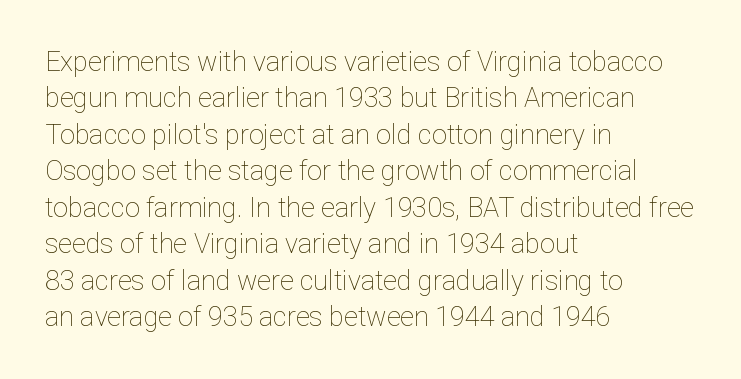
Q: Is the text bold? A: No.
Q: Is the text italic (slanted)? A: No, it is upright.
Q: Is the text underlined? A: No.
Q: How is the paragraph aligned? A: Left-aligned.
Q: Is the spacing between letters normal or unusually wide? A: Normal.
Q: Is the spacing between lines tight, normal or loose? A: Normal.
